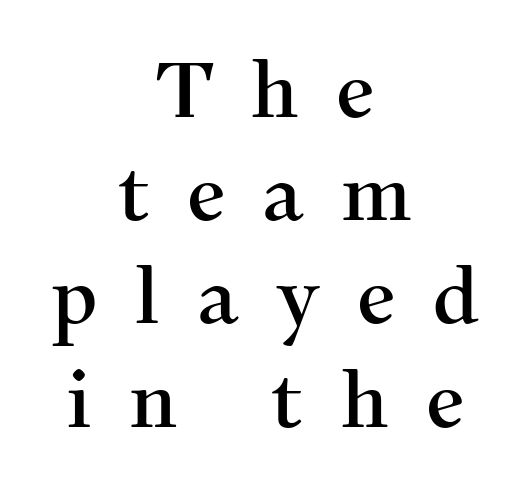
Q: Is the text italic (slanted)? A: No, it is upright.
Q: Is the typeface a serif or a sans-serif typeface? A: Serif.
Q: Is the text underlined? A: No.
Q: How is the paragraph aligned? A: Centered.
Q: Is the spacing between letters normal or unusually wide? A: Unusually wide.
Q: Is the spacing between lines tight, normal or loose? A: Normal.
Q: Width (condensed, normal, or wide)? A: Normal.
Q: Stroke contrast? A: Medium.
Q: x-height? A: Medium.
Q: Monospaced? A: No.
